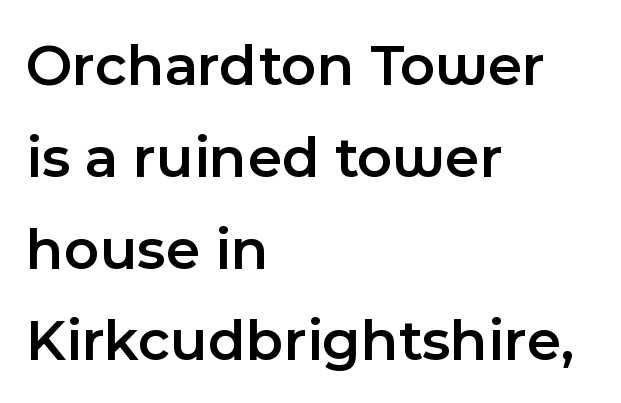
The paragraph shown leans on its left margin. Rule under the text: the space is simply empty. Type style note: lacks serifs. Emphasis by weight is partial: semibold. Vertical strokes here are truly vertical.
